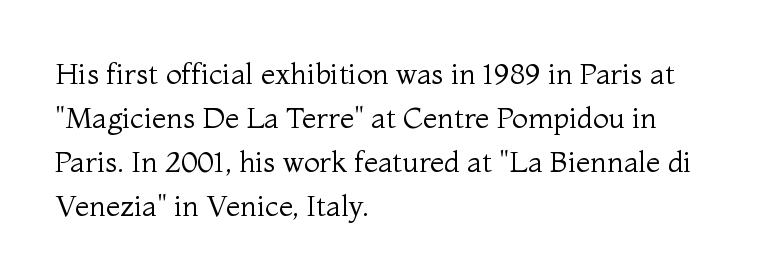
The image shows 29 px regular-weight serif type, upright; set left-aligned, normal line spacing (1.52x), normal letter spacing, not underlined; medium stroke contrast and a medium x-height.
